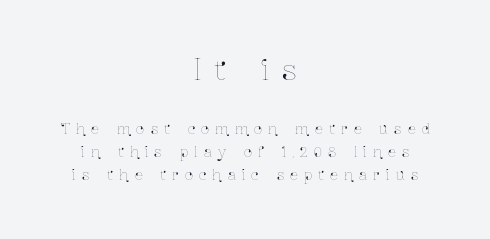
The image shows 28 px condensed type, upright; set centered, normal line spacing (1.64x), unusually wide letter spacing (+0.45 em), not underlined; the first (top) block is 2.0x larger; low stroke contrast and a medium x-height.
